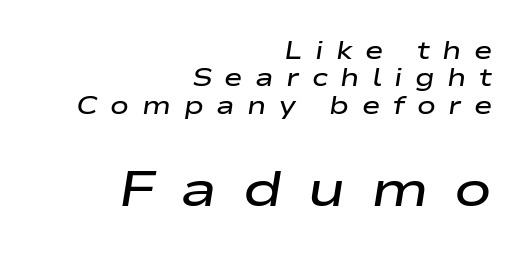
The image shows 50 px semibold, wide type, italic (leaning right); set right-aligned, tight line spacing (1.1x), unusually wide letter spacing (+0.5 em), not underlined; the second (bottom) block is 2.0x larger; low stroke contrast and a medium x-height.
